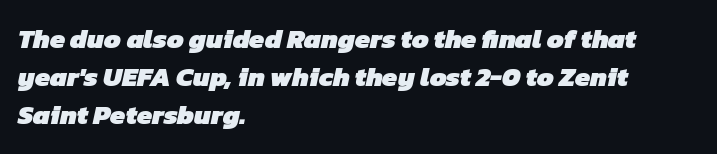
{"bold": "yes", "underline": "no", "align": "left", "line_spacing": "normal", "line_spacing_ratio": 1.41, "letter_spacing": "normal", "letter_spacing_em": 0.0, "glyph_px": 27}
